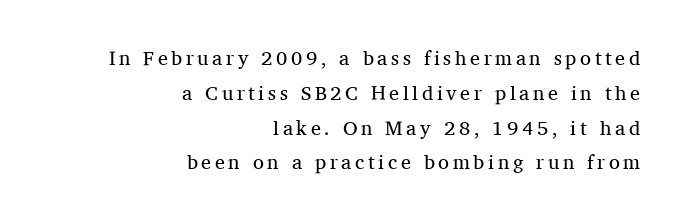
{"italic": "no", "bold": "no", "underline": "no", "align": "right", "line_spacing_ratio": 1.74, "glyph_px": 20}
